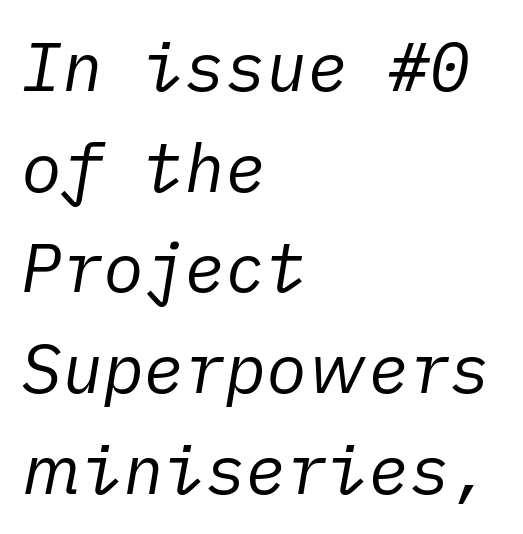
{"italic": "yes", "lean": "right", "slant_degrees": 10, "bold": "no", "weight": "regular", "width": "normal", "stroke_contrast": "low", "x_height": "medium", "underline": "no", "align": "left", "line_spacing": "normal", "line_spacing_ratio": 1.48, "letter_spacing": "normal", "letter_spacing_em": 0.0, "glyph_px": 68}
